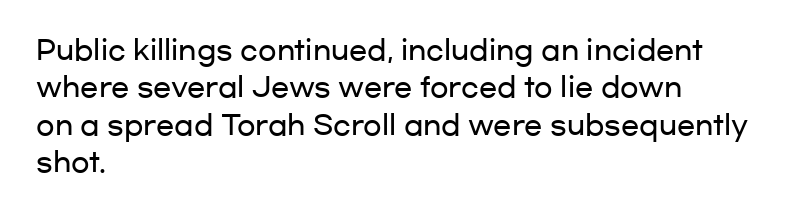
The image shows 27 px text type, upright; set left-aligned, normal line spacing (1.38x), normal letter spacing, not underlined.
